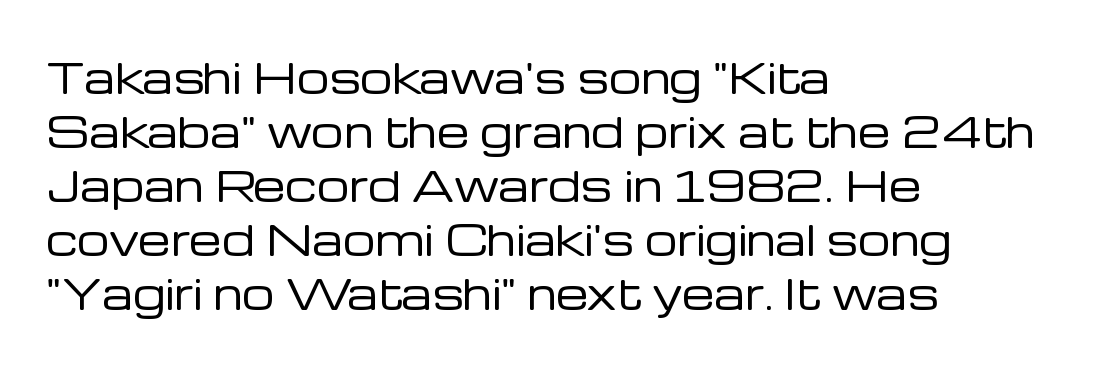
The image shows 41 px regular-weight sans-serif type, upright; set left-aligned, normal line spacing (1.32x), normal letter spacing, not underlined; low stroke contrast and a medium x-height.
